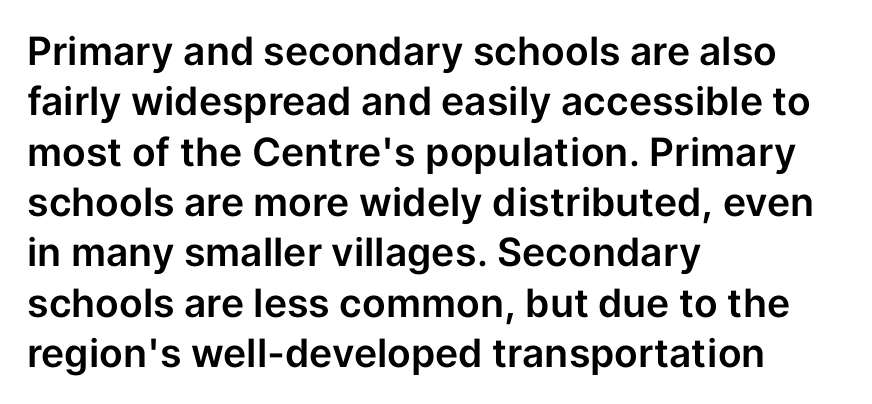
The image shows 39 px sans-serif type, upright; set left-aligned, normal line spacing (1.29x), normal letter spacing, not underlined; low stroke contrast and a medium x-height.
